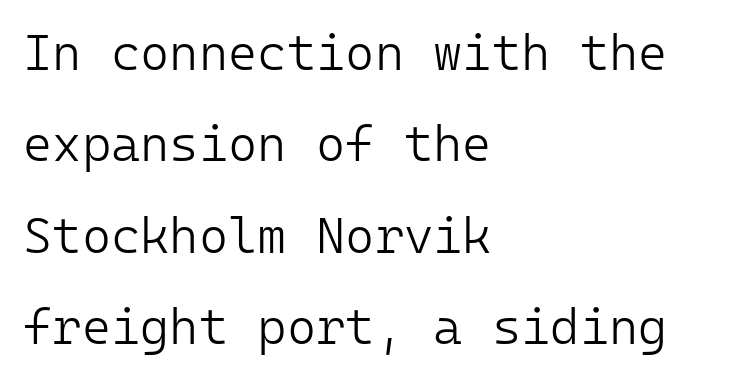
Beneath every word, the page is bare. Look at the tracking — it's just the regular setting, nothing added. No heavy texture on the line: the type isn't bold. All the whitespace from short lines collects on the right. To sum up the face: it is a sans, with no serifs.
